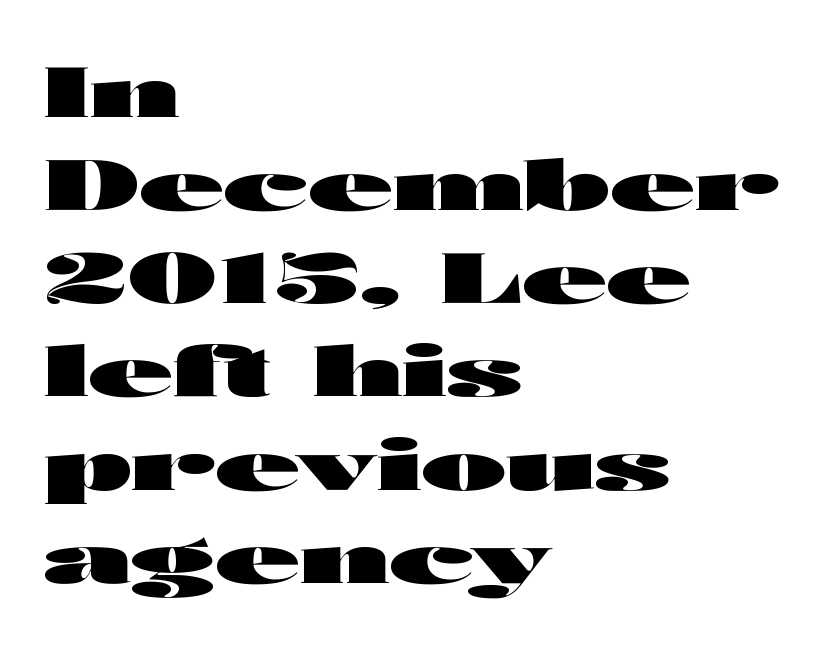
Q: Is the text bold? A: Yes.
Q: Is the text italic (slanted)? A: No, it is upright.
Q: Is the typeface a serif or a sans-serif typeface? A: Sans-serif.
Q: Is the text underlined? A: No.
Q: How is the paragraph aligned? A: Left-aligned.
Q: Is the spacing between letters normal or unusually wide? A: Normal.
Q: Is the spacing between lines tight, normal or loose? A: Normal.
Q: Width (condensed, normal, or wide)? A: Wide.
Q: Stroke contrast? A: High.
Q: x-height? A: Medium.
Q: Monospaced? A: No.
